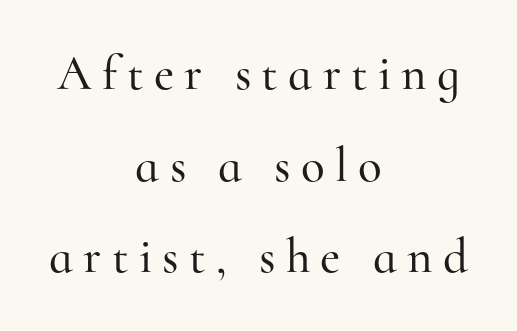
Each row of text sits above clean, open space. These lines are centered, leaving both edges ragged. In terms of posture, this sample is upright. The passage shown is typed in a proportional face where columns would drift.
